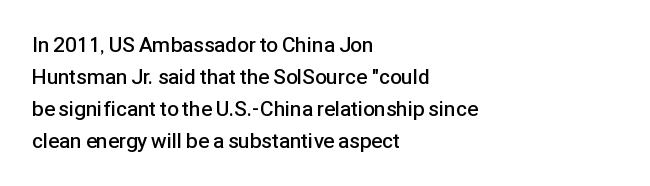
Q: Is the text bold? A: Semi-bold.
Q: Is the text italic (slanted)? A: No, it is upright.
Q: Is the text underlined? A: No.
Q: How is the paragraph aligned? A: Left-aligned.
Q: Is the spacing between letters normal or unusually wide? A: Normal.
Q: Is the spacing between lines tight, normal or loose? A: Normal.
